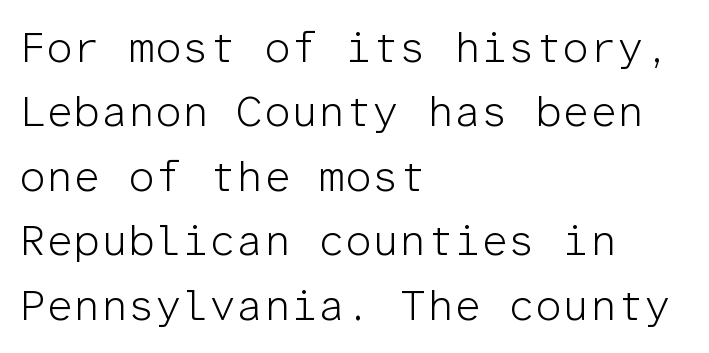
The image shows 43 px light sans-serif type, upright, monospaced; set left-aligned, normal line spacing (1.5x), normal letter spacing, not underlined; low stroke contrast and a medium x-height.
